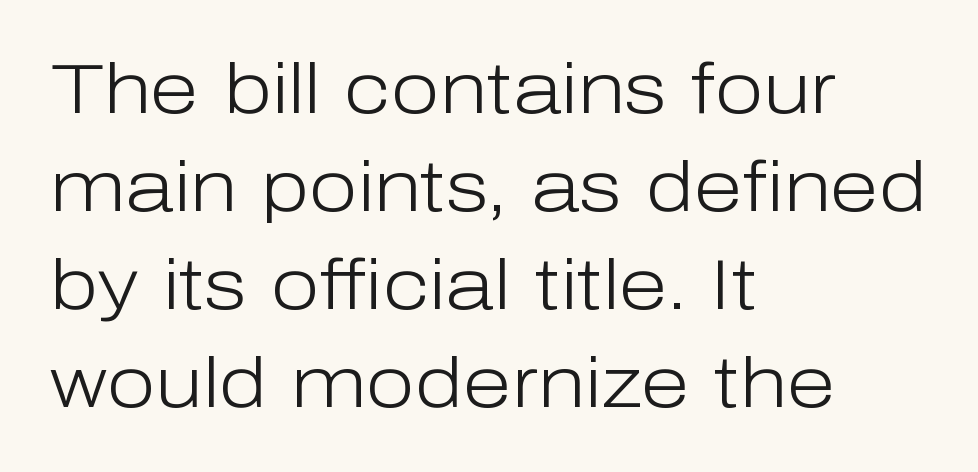
The image shows 71 px light sans-serif type, upright; set left-aligned, normal line spacing (1.38x), normal letter spacing, not underlined; low stroke contrast and a medium x-height.
